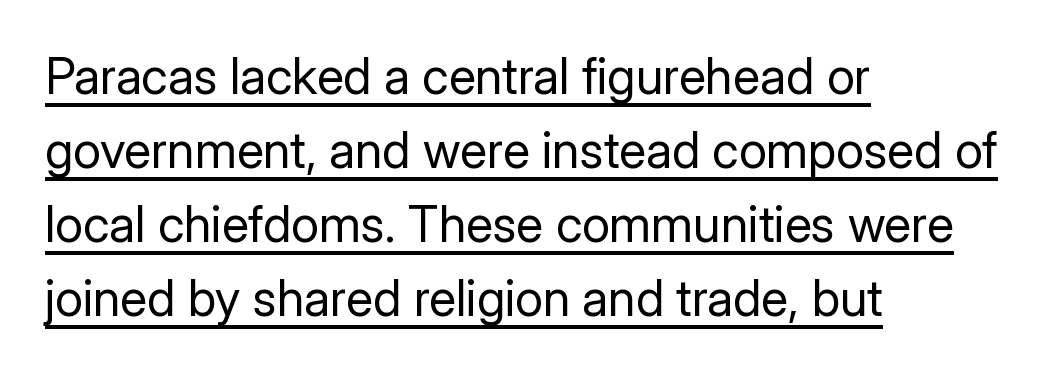
Caption: lettering with a line underneath. Typographically, this falls in the sans-serif category. Do the characters align in a grid? No, the font is proportional. The passage shown is not bold in any degree. The passage shown has conventional tracking throughout. It's the straight-up-and-down kind of type.
